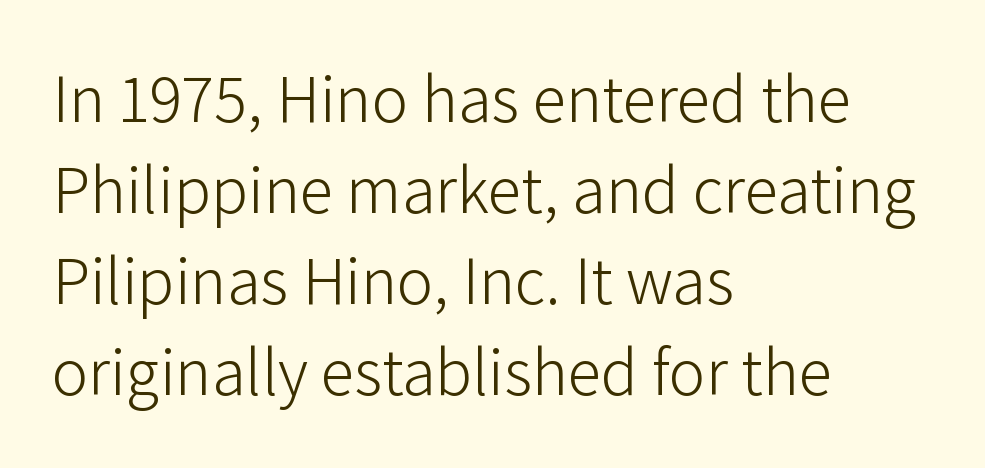
Q: Is the text bold? A: No.
Q: Is the text italic (slanted)? A: No, it is upright.
Q: Is the typeface a serif or a sans-serif typeface? A: Sans-serif.
Q: Is the text underlined? A: No.
Q: How is the paragraph aligned? A: Left-aligned.
Q: Is the spacing between letters normal or unusually wide? A: Normal.
Q: Is the spacing between lines tight, normal or loose? A: Normal.
Q: Width (condensed, normal, or wide)? A: Normal.
Q: Stroke contrast? A: Low.
Q: x-height? A: Medium.
Q: Monospaced? A: No.
